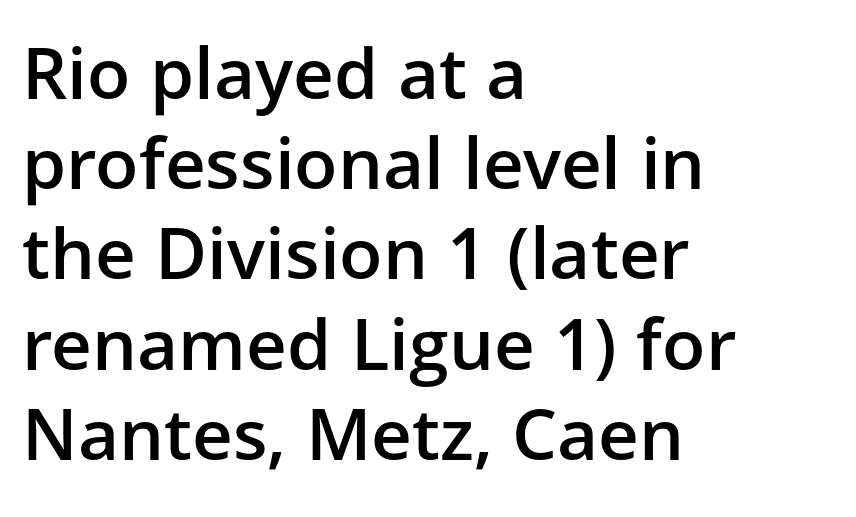
The image shows 71 px semibold sans-serif type, upright; set left-aligned, normal line spacing (1.27x), normal letter spacing, not underlined; low stroke contrast and a medium x-height.
